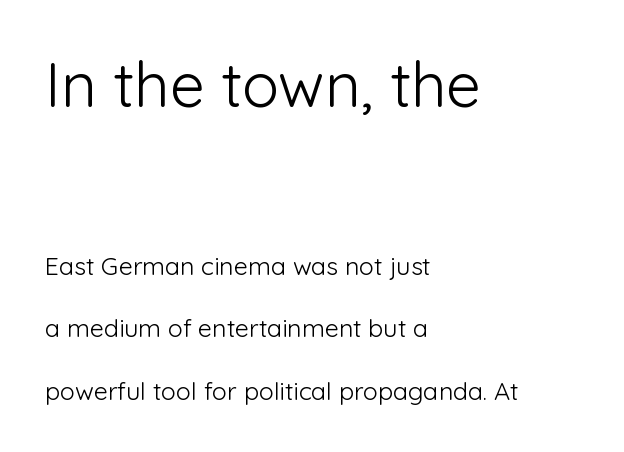
Clear beneath every line of the passage. Is the stroke heavy? The answer is a plain regular-or-lighter. Bigger letters appear in the top chunk; the bottom chunk is reduced. The designer dialed line spacing up above the default. Characters remain perfectly vertical along every line. The paragraph has a hard left edge and a soft right edge.
